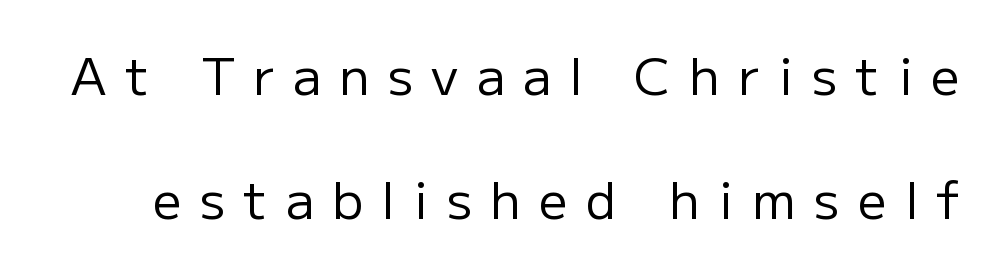
Q: Is the text bold? A: No.
Q: Is the text italic (slanted)? A: No, it is upright.
Q: Is the typeface a serif or a sans-serif typeface? A: Sans-serif.
Q: Is the text underlined? A: No.
Q: Is the spacing between letters normal or unusually wide? A: Unusually wide.
Q: Is the spacing between lines tight, normal or loose? A: Loose.
Q: Width (condensed, normal, or wide)? A: Normal.
Q: Stroke contrast? A: Low.
Q: x-height? A: Medium.
Q: Monospaced? A: No.
